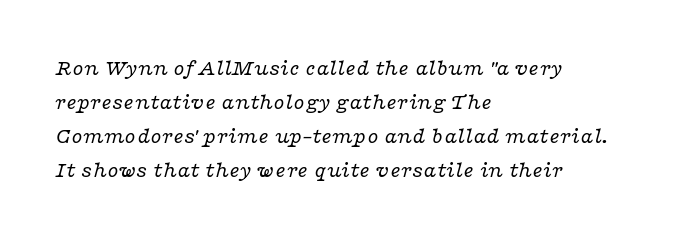
A light-to-regular cut is what we see here. The whole block is typeset with a tilt. The letters sit at their default tracking, neither squeezed nor spread. The lines in this sample share a left origin and differ only in where they stop. The space directly below the letters is spotless.
